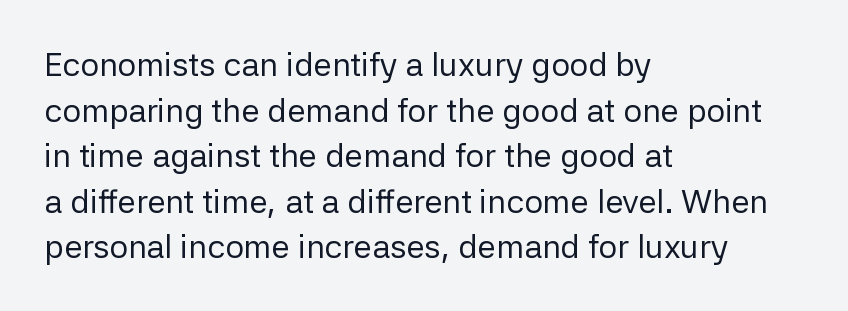
Q: Is the text bold? A: No.
Q: Is the text italic (slanted)? A: No, it is upright.
Q: Is the typeface a serif or a sans-serif typeface? A: Sans-serif.
Q: Is the text underlined? A: No.
Q: How is the paragraph aligned? A: Left-aligned.
Q: Is the spacing between letters normal or unusually wide? A: Normal.
Q: Is the spacing between lines tight, normal or loose? A: Normal.
Q: Width (condensed, normal, or wide)? A: Normal.
Q: Stroke contrast? A: Low.
Q: x-height? A: Medium.
Q: Monospaced? A: No.
